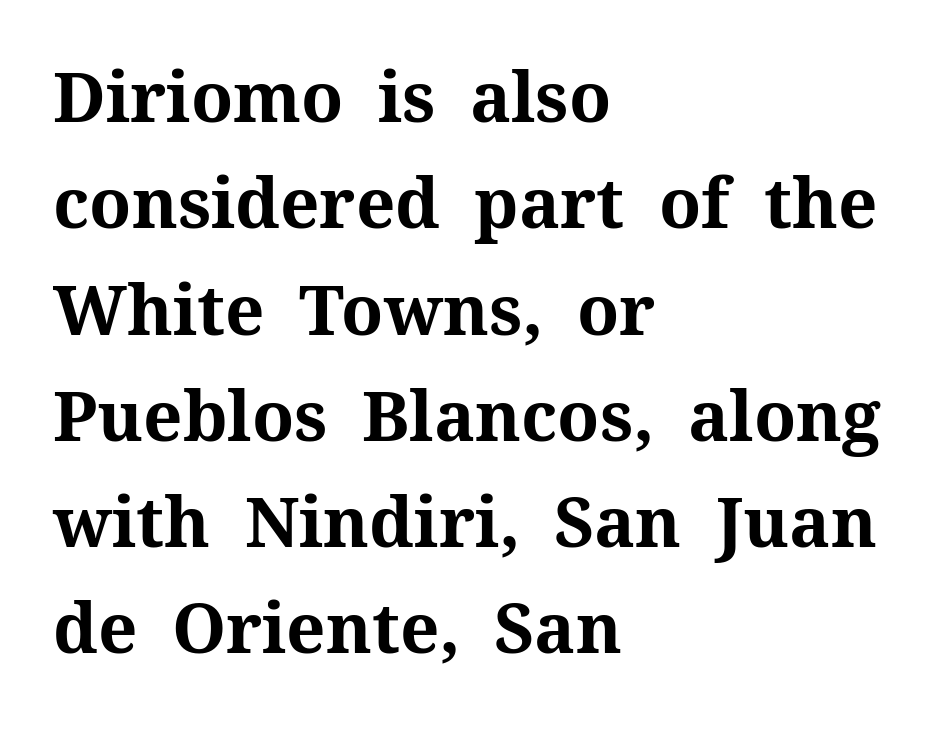
{"serif": "yes", "italic": "no", "bold": "yes", "weight": "bold", "width": "normal", "stroke_contrast": "medium", "x_height": "medium", "monospaced": "no", "underline": "no", "align": "left", "line_spacing": "normal", "line_spacing_ratio": 1.54, "letter_spacing": "normal", "letter_spacing_em": 0.0, "glyph_px": 69}
